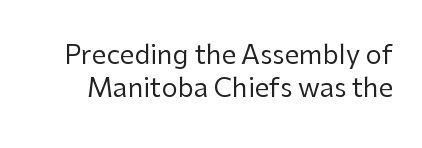
{"italic": "no", "bold": "no", "underline": "no", "line_spacing": "normal", "line_spacing_ratio": 1.28, "letter_spacing": "normal", "letter_spacing_em": 0.0, "glyph_px": 26}
